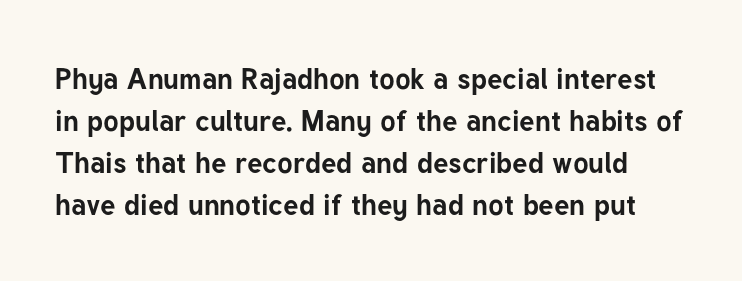
{"serif": "no", "italic": "no", "bold": "yes", "weight": "bold", "width": "normal", "stroke_contrast": "low", "x_height": "medium", "monospaced": "no", "underline": "no", "line_spacing": "normal", "line_spacing_ratio": 1.45, "letter_spacing": "normal", "letter_spacing_em": 0.0, "glyph_px": 29}
